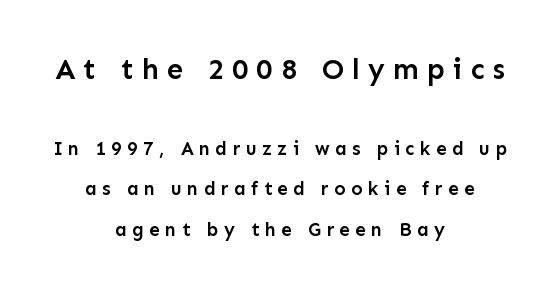
{"serif": "no", "italic": "no", "bold": "semi", "weight": "semibold", "width": "normal", "stroke_contrast": "low", "x_height": "medium", "monospaced": "no", "underline": "no", "align": "center", "line_spacing": "loose", "line_spacing_ratio": 2.15, "letter_spacing": "wide", "letter_spacing_em": 0.28, "larger_block": "first", "size_ratio": 1.53, "glyph_px": 29}
